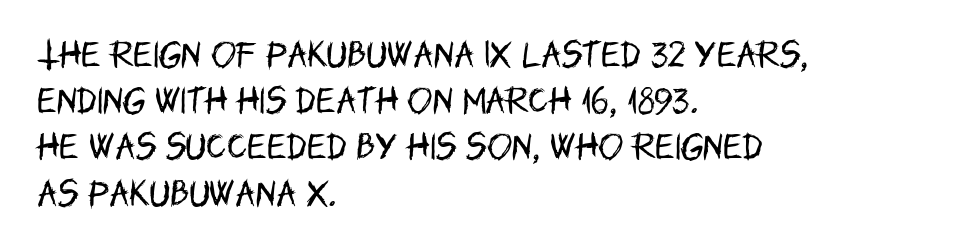
Q: Is the text bold? A: No.
Q: Is the text italic (slanted)? A: No, it is upright.
Q: Is the typeface a serif or a sans-serif typeface? A: Sans-serif.
Q: Is the text underlined? A: No.
Q: How is the paragraph aligned? A: Left-aligned.
Q: Is the spacing between letters normal or unusually wide? A: Normal.
Q: Is the spacing between lines tight, normal or loose? A: Normal.
Q: Width (condensed, normal, or wide)? A: Condensed.
Q: Stroke contrast? A: Low.
Q: x-height? A: Large.
Q: Monospaced? A: No.
